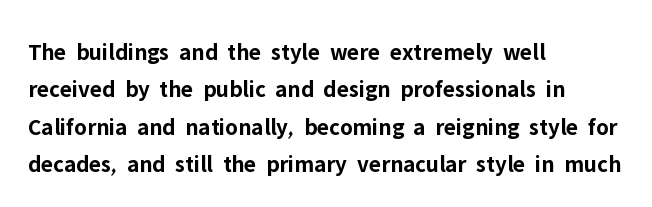
{"italic": "no", "bold": "yes", "underline": "no", "align": "left", "line_spacing": "normal", "line_spacing_ratio": 1.56, "letter_spacing": "normal", "letter_spacing_em": 0.0, "glyph_px": 24}
